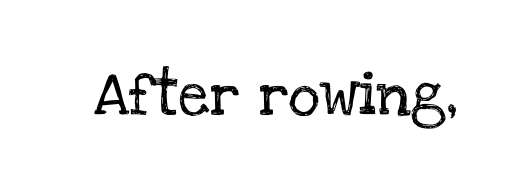
Character widths vary here, with narrow letters taking less room than wide ones. How are the letters spaced? Ordinarily, with no added tracking. Serif or sans? Serif — the stroke terminals have little feet. The foot of each line stays bare and open. These lines were composed using upright roman letters.
